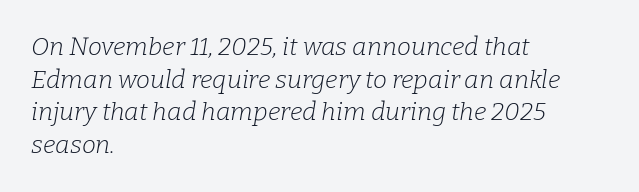
The image shows 25 px text type, italic (leaning right); set left-aligned, normal line spacing (1.31x), normal letter spacing, not underlined.
